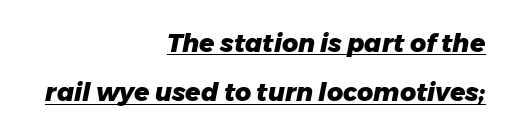
{"italic": "yes", "lean": "right", "slant_degrees": 11, "bold": "yes", "underline": "yes", "align": "right", "line_spacing": "loose", "line_spacing_ratio": 1.98, "letter_spacing": "normal", "letter_spacing_em": 0.0, "glyph_px": 25}
